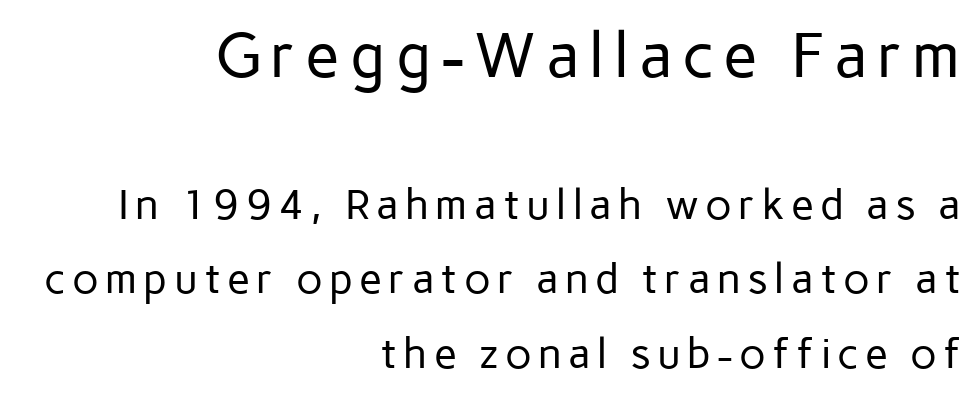
Q: Is the text bold? A: No.
Q: Is the text italic (slanted)? A: No, it is upright.
Q: Is the typeface a serif or a sans-serif typeface? A: Sans-serif.
Q: Is the text underlined? A: No.
Q: How is the paragraph aligned? A: Right-aligned.
Q: Which block of text is set in a larger size, the first (top) or the second (bottom)? A: The first (top) one.
Q: Width (condensed, normal, or wide)? A: Normal.
Q: Stroke contrast? A: Low.
Q: x-height? A: Medium.
Q: Monospaced? A: No.
